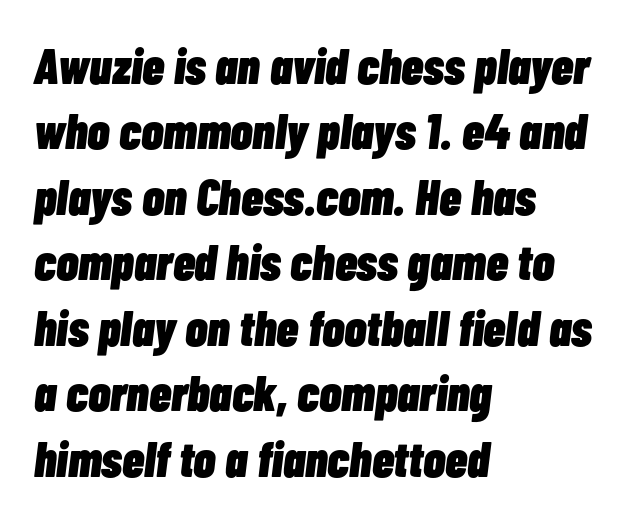
The designer left line spacing at the default. Set as a true bold cut, around the 700 mark. The letters advance in unequal steps, a hallmark of proportional type. Quick note: underline off. Style check: oblique.
